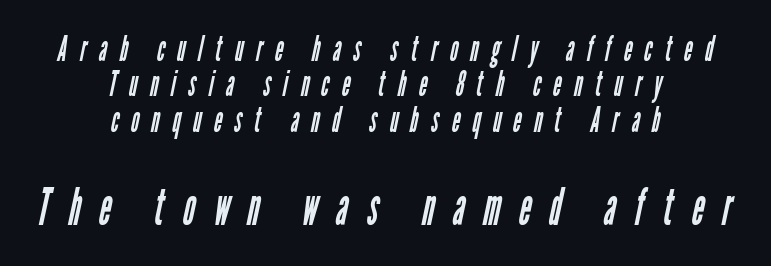
Q: Is the text bold? A: No.
Q: Is the typeface a serif or a sans-serif typeface? A: Sans-serif.
Q: Is the text underlined? A: No.
Q: How is the paragraph aligned? A: Centered.
Q: Is the spacing between letters normal or unusually wide? A: Unusually wide.
Q: Is the spacing between lines tight, normal or loose? A: Tight.
Q: Which block of text is set in a larger size, the first (top) or the second (bottom)? A: The second (bottom) one.
Q: Width (condensed, normal, or wide)? A: Condensed.
Q: Stroke contrast? A: Low.
Q: x-height? A: Medium.
Q: Monospaced? A: No.
